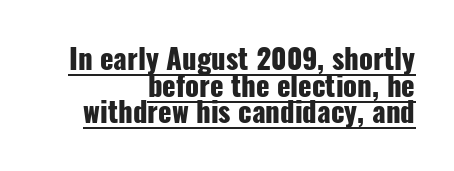
Q: Is the text bold? A: Yes.
Q: Is the text italic (slanted)? A: No, it is upright.
Q: Is the typeface a serif or a sans-serif typeface? A: Sans-serif.
Q: Is the text underlined? A: Yes.
Q: How is the paragraph aligned? A: Right-aligned.
Q: Is the spacing between letters normal or unusually wide? A: Normal.
Q: Is the spacing between lines tight, normal or loose? A: Tight.
Q: Width (condensed, normal, or wide)? A: Condensed.
Q: Stroke contrast? A: Low.
Q: x-height? A: Medium.
Q: Monospaced? A: No.
